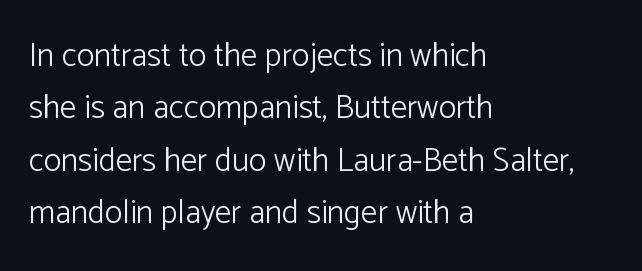
Vertical strokes here are truly vertical. Think standard paragraph weight, or any step lighter than that. The lines in this sample share a left origin and differ only in where they stop. The type family on display is of the sans-serif kind.
